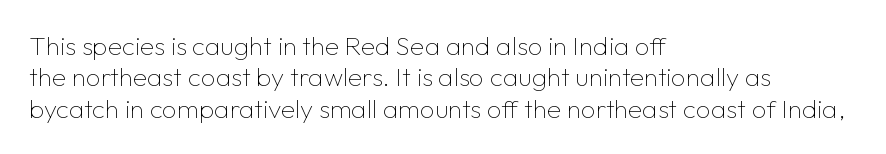
The image shows 26 px text type, upright; set left-aligned, line spacing 1.21x, normal letter spacing, not underlined.
